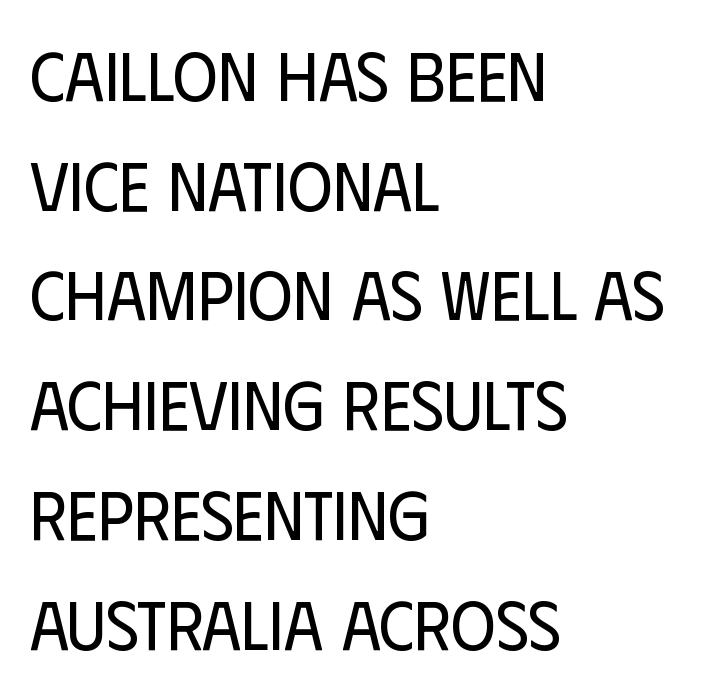
{"serif": "no", "italic": "no", "bold": "no", "weight": "regular", "width": "condensed", "stroke_contrast": "low", "x_height": "large", "monospaced": "no", "underline": "no", "align": "left", "line_spacing": "normal", "line_spacing_ratio": 1.59, "letter_spacing": "normal", "letter_spacing_em": 0.0, "glyph_px": 69}
